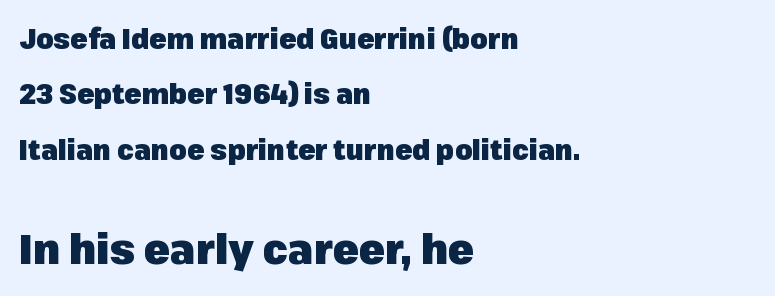
If you drew a ruler down the left edge, every line would touch it. These lines stand farther apart than default settings would place them. This sample uses an upright cut, with every glyph sitting square on the baseline. Block two is the big one; block one sits smaller above it. Observe the ordinary spacing: letters are neighbours, not strangers.
